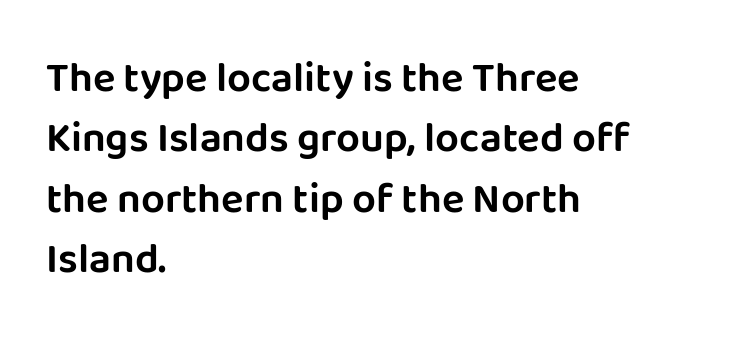
Q: Is the text italic (slanted)? A: No, it is upright.
Q: Is the typeface a serif or a sans-serif typeface? A: Sans-serif.
Q: Is the text underlined? A: No.
Q: How is the paragraph aligned? A: Left-aligned.
Q: Is the spacing between letters normal or unusually wide? A: Normal.
Q: Is the spacing between lines tight, normal or loose? A: Normal.
Q: Width (condensed, normal, or wide)? A: Normal.
Q: Stroke contrast? A: Low.
Q: x-height? A: Large.
Q: Monospaced? A: No.
